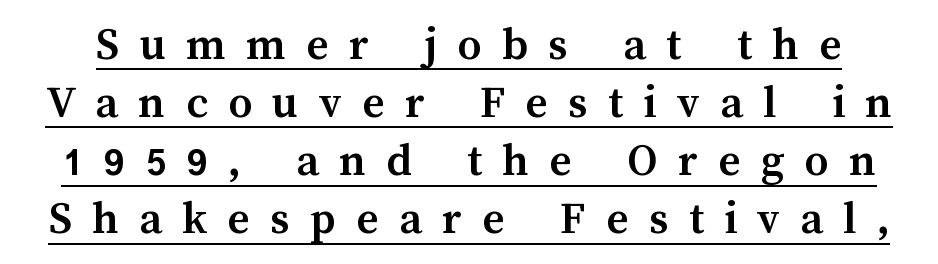
The image shows 48 px semibold type, upright; set line spacing 1.21x, unusually wide letter spacing (+0.42 em), underlined; medium stroke contrast and a medium x-height.
